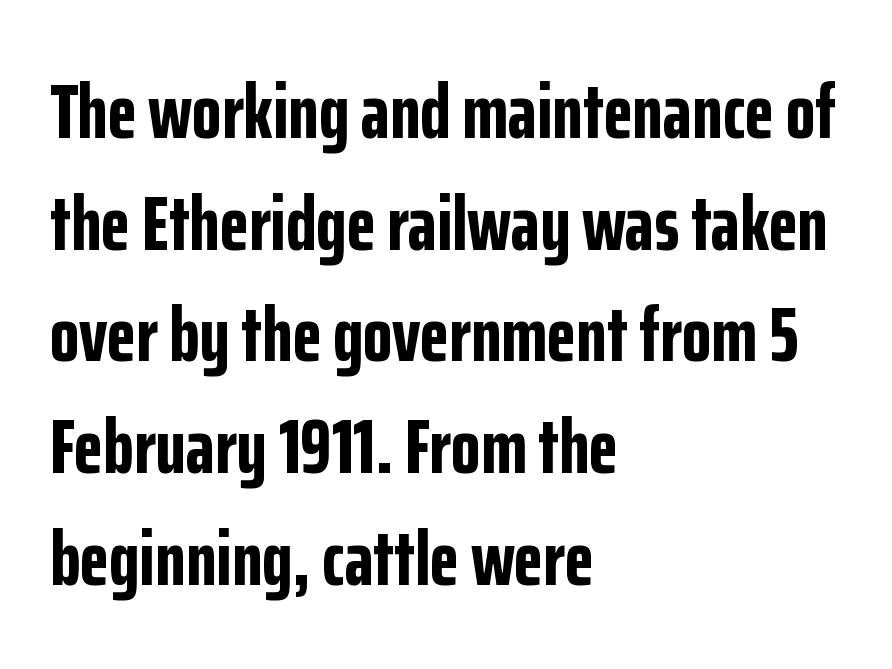
Decoration check: the copy has no underline. Vertical spacing — default. These lines keep a tight, regular rhythm from letter to letter. A typesetter would mark this as roman, not italic.
